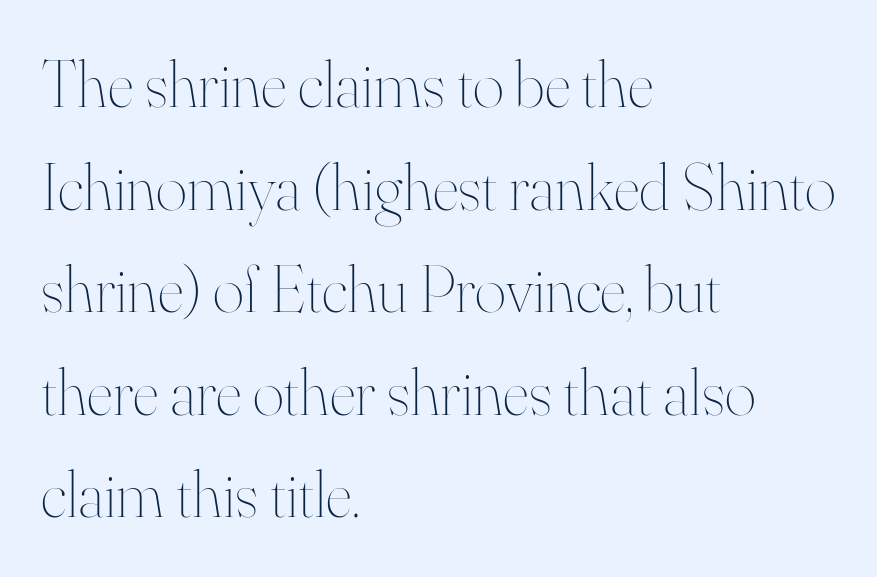
Q: Is the text bold? A: No.
Q: Is the text italic (slanted)? A: No, it is upright.
Q: Is the text underlined? A: No.
Q: How is the paragraph aligned? A: Left-aligned.
Q: Is the spacing between letters normal or unusually wide? A: Normal.
Q: Is the spacing between lines tight, normal or loose? A: Normal.
Q: Width (condensed, normal, or wide)? A: Normal.
Q: Stroke contrast? A: High.
Q: x-height? A: Small.
Q: Monospaced? A: No.
